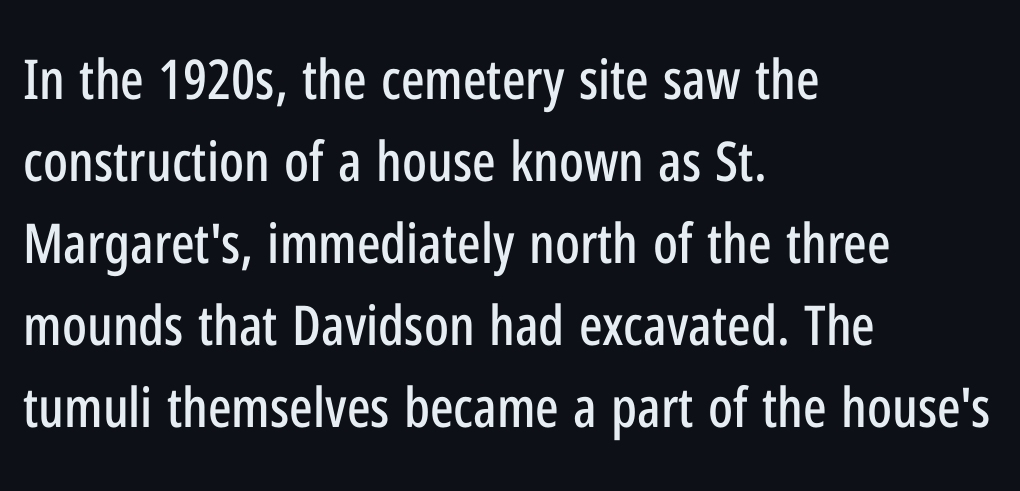
{"serif": "no", "italic": "no", "width": "condensed", "stroke_contrast": "low", "x_height": "medium", "monospaced": "no", "underline": "no", "align": "left", "line_spacing": "normal", "line_spacing_ratio": 1.49, "letter_spacing": "normal", "letter_spacing_em": 0.0, "glyph_px": 55}
